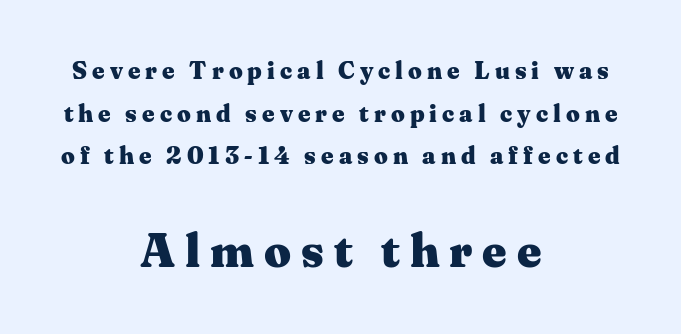
The image shows 47 px heavy, wide serif type, upright; set centered, line spacing 1.78x, unusually wide letter spacing (+0.21 em), not underlined; the second (bottom) block is 1.96x larger; medium stroke contrast and a medium x-height.
